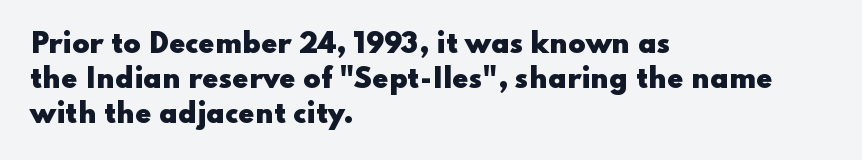
The baseline area is clear. The lines in this sample share a left origin and differ only in where they stop. The type is set solid horizontally, with unmodified tracking. Compared with typical paragraphs, the rows here are spaced about the same. Thick stems and heavy bowls — unmistakably bold. Ascenders rise straight up at ninety degrees.
